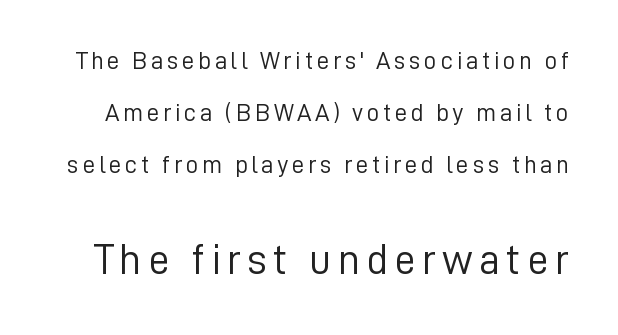
Q: Is the text bold? A: No.
Q: Is the text italic (slanted)? A: No, it is upright.
Q: Is the typeface a serif or a sans-serif typeface? A: Sans-serif.
Q: Is the text underlined? A: No.
Q: Is the spacing between lines tight, normal or loose? A: Loose.
Q: Which block of text is set in a larger size, the first (top) or the second (bottom)? A: The second (bottom) one.
Q: Width (condensed, normal, or wide)? A: Normal.
Q: Stroke contrast? A: Low.
Q: x-height? A: Medium.
Q: Monospaced? A: No.
